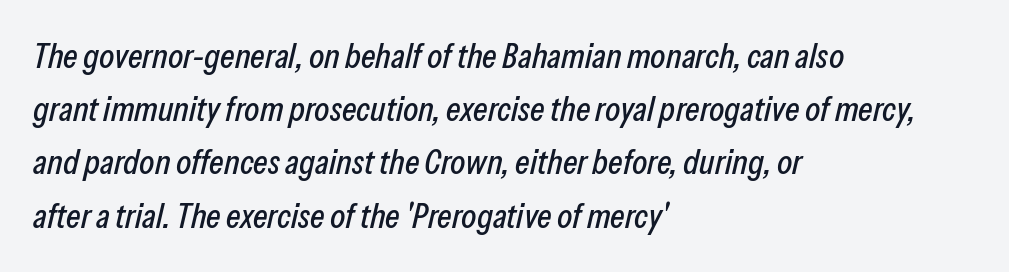
The image shows 35 px condensed type, italic (leaning right); set left-aligned, normal line spacing (1.52x), normal letter spacing, not underlined; low stroke contrast and a medium x-height.
